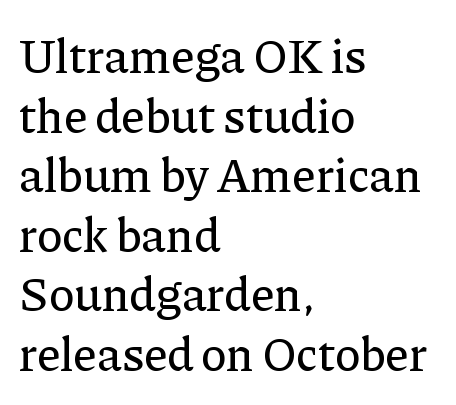
{"serif": "yes", "italic": "no", "width": "normal", "stroke_contrast": "low", "x_height": "medium", "monospaced": "no", "underline": "no", "align": "left", "line_spacing_ratio": 1.24, "letter_spacing": "normal", "letter_spacing_em": 0.0, "glyph_px": 48}
